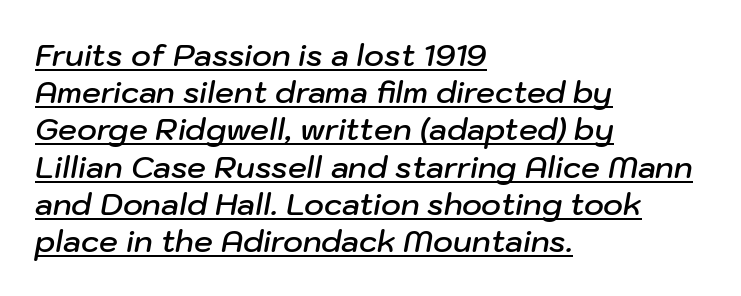
{"italic": "yes", "lean": "right", "slant_degrees": 10, "bold": "semi", "weight": "semibold", "width": "normal", "stroke_contrast": "low", "x_height": "medium", "monospaced": "no", "underline": "yes", "align": "left", "line_spacing_ratio": 1.24, "letter_spacing": "normal", "letter_spacing_em": 0.0, "glyph_px": 30}
